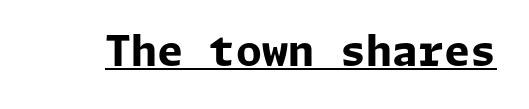
Q: Is the text bold? A: Yes.
Q: Is the text italic (slanted)? A: No, it is upright.
Q: Is the typeface a serif or a sans-serif typeface? A: Sans-serif.
Q: Is the text underlined? A: Yes.
Q: Is the spacing between letters normal or unusually wide? A: Normal.
Q: Width (condensed, normal, or wide)? A: Normal.
Q: Stroke contrast? A: Low.
Q: x-height? A: Medium.
